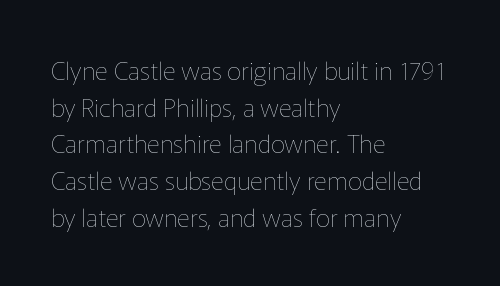
The image shows 25 px text type, upright; set left-aligned, normal line spacing (1.47x), normal letter spacing, not underlined.
